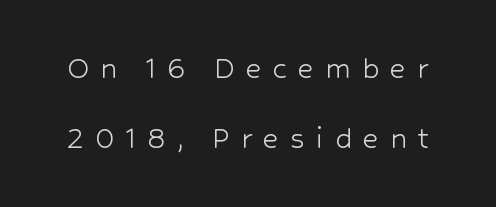
Q: Is the text bold? A: No.
Q: Is the text italic (slanted)? A: No, it is upright.
Q: Is the typeface a serif or a sans-serif typeface? A: Sans-serif.
Q: Is the text underlined? A: No.
Q: Is the spacing between letters normal or unusually wide? A: Unusually wide.
Q: Is the spacing between lines tight, normal or loose? A: Loose.
Q: Width (condensed, normal, or wide)? A: Normal.
Q: Stroke contrast? A: Low.
Q: x-height? A: Medium.
Q: Monospaced? A: No.
